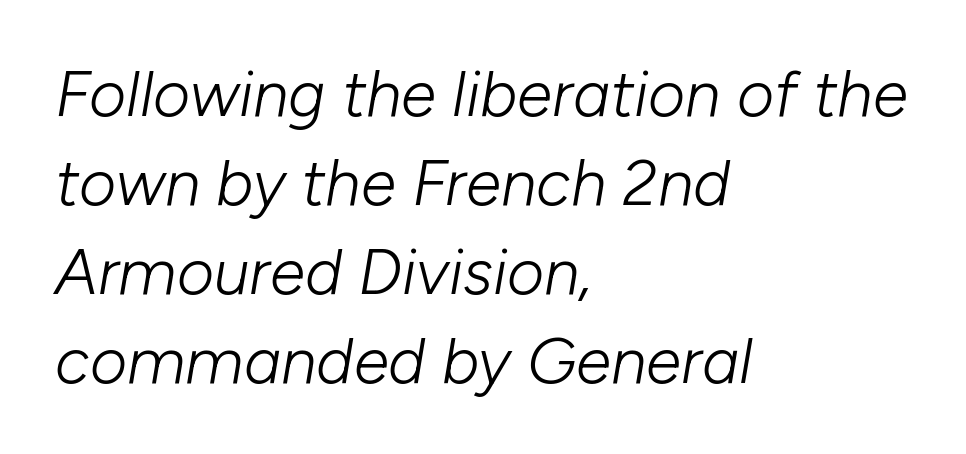
{"italic": "yes", "lean": "right", "slant_degrees": 10, "bold": "no", "weight": "light", "width": "normal", "stroke_contrast": "low", "x_height": "medium", "monospaced": "no", "underline": "no", "align": "left", "line_spacing": "normal", "line_spacing_ratio": 1.39, "letter_spacing": "normal", "letter_spacing_em": 0.0, "glyph_px": 64}
